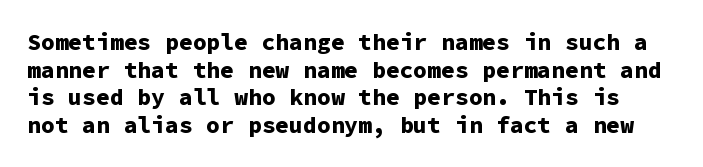
{"italic": "no", "bold": "yes", "underline": "no", "line_spacing_ratio": 1.2, "letter_spacing": "normal", "letter_spacing_em": 0.0, "glyph_px": 23}
